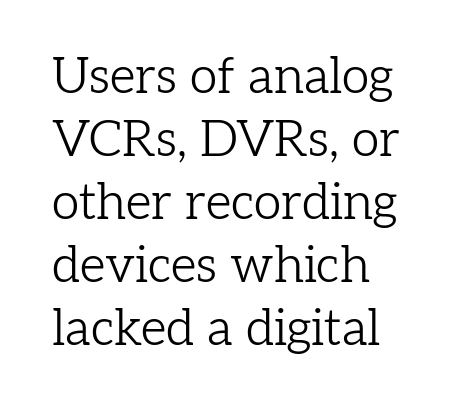
The image shows 50 px light serif type, upright; set left-aligned, normal line spacing (1.26x), normal letter spacing, not underlined; low stroke contrast and a medium x-height.
